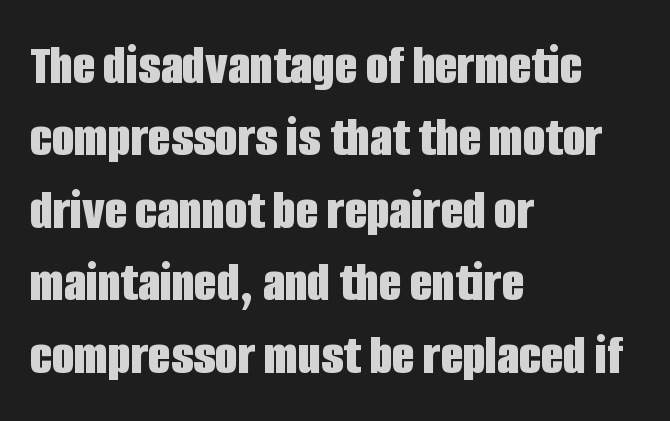
In terms of weight, the rendering is a true, heavy bold. The face used here is a sans, in the tradition of grotesques and geometrics. Is this a fixed-width face? No — the glyphs have proportional, varying widths. Just letters on the line, the space beneath them empty. Ascenders rise straight up at ninety degrees.
